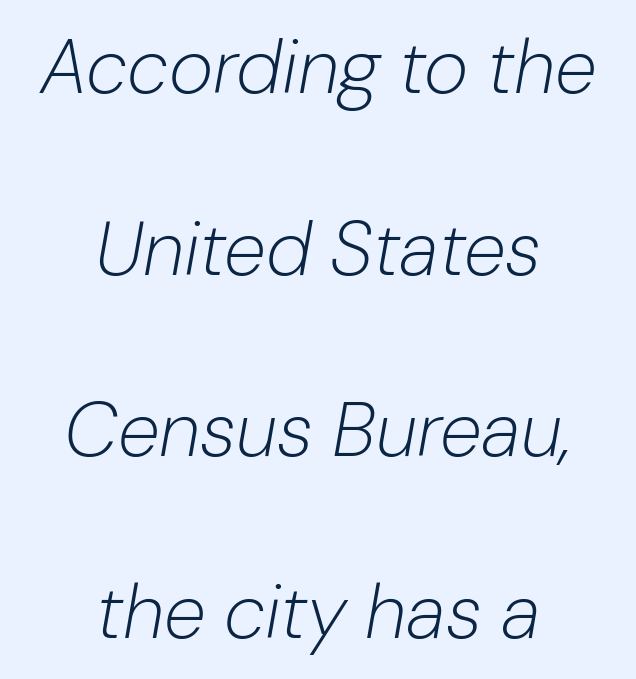
Q: Is the text bold? A: No.
Q: Is the text italic (slanted)? A: Yes, it leans right by about 10 degrees.
Q: Is the text underlined? A: No.
Q: How is the paragraph aligned? A: Centered.
Q: Is the spacing between letters normal or unusually wide? A: Normal.
Q: Is the spacing between lines tight, normal or loose? A: Loose.
Q: Width (condensed, normal, or wide)? A: Normal.
Q: Stroke contrast? A: Low.
Q: x-height? A: Medium.
Q: Monospaced? A: No.
